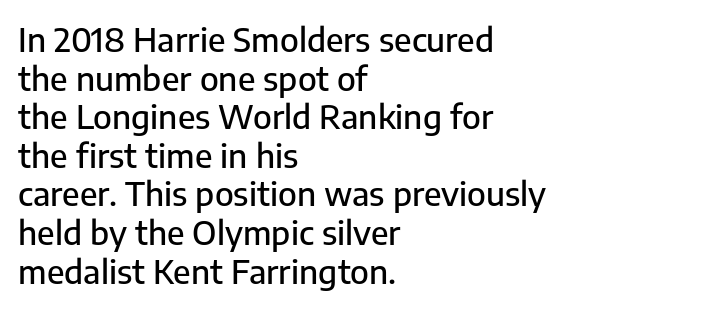
Q: Is the text italic (slanted)? A: No, it is upright.
Q: Is the typeface a serif or a sans-serif typeface? A: Sans-serif.
Q: Is the text underlined? A: No.
Q: How is the paragraph aligned? A: Left-aligned.
Q: Is the spacing between letters normal or unusually wide? A: Normal.
Q: Width (condensed, normal, or wide)? A: Normal.
Q: Stroke contrast? A: Low.
Q: x-height? A: Medium.
Q: Monospaced? A: No.
